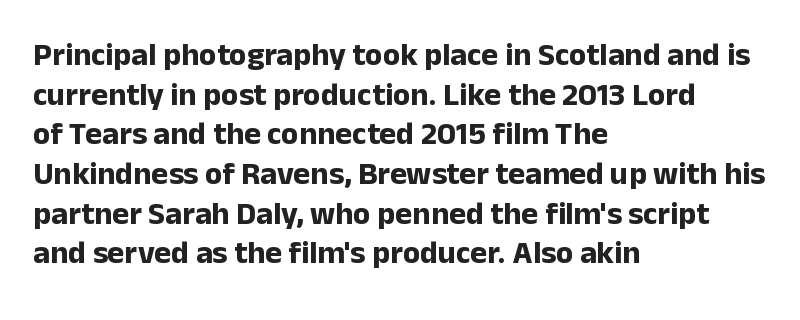
The image shows 32 px bold sans-serif type, upright; set left-aligned, line spacing 1.24x, normal letter spacing, not underlined; low stroke contrast and a medium x-height.
